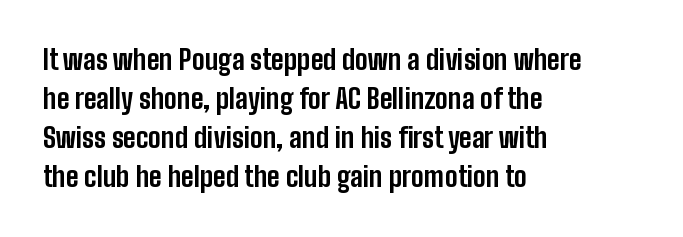
{"italic": "no", "bold": "yes", "underline": "no", "align": "left", "line_spacing": "normal", "line_spacing_ratio": 1.45, "letter_spacing": "normal", "letter_spacing_em": 0.0, "glyph_px": 27}
